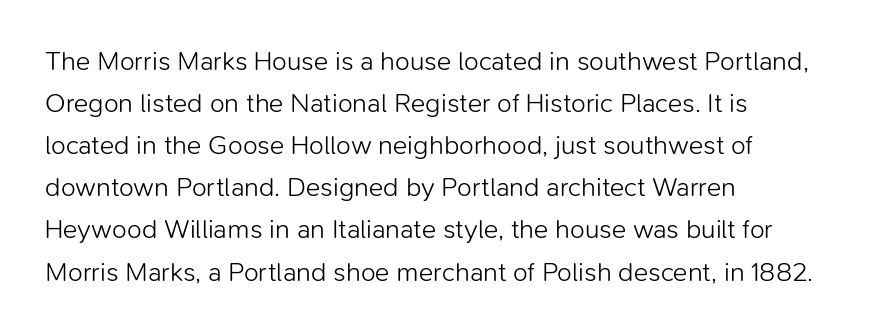
{"italic": "no", "bold": "no", "underline": "no", "align": "left", "line_spacing": "normal", "line_spacing_ratio": 1.56, "letter_spacing": "normal", "letter_spacing_em": 0.0, "glyph_px": 27}
